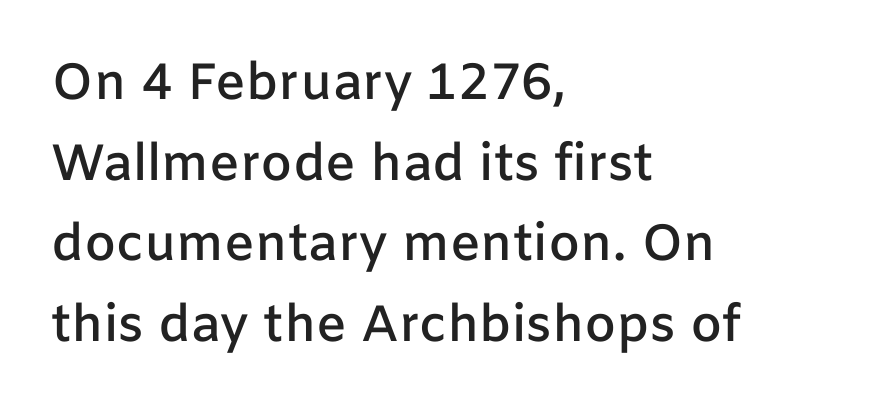
Q: Is the text bold? A: Semi-bold.
Q: Is the text italic (slanted)? A: No, it is upright.
Q: Is the typeface a serif or a sans-serif typeface? A: Sans-serif.
Q: Is the text underlined? A: No.
Q: How is the paragraph aligned? A: Left-aligned.
Q: Is the spacing between letters normal or unusually wide? A: Normal.
Q: Is the spacing between lines tight, normal or loose? A: Normal.
Q: Width (condensed, normal, or wide)? A: Normal.
Q: Stroke contrast? A: Low.
Q: x-height? A: Medium.
Q: Monospaced? A: No.
